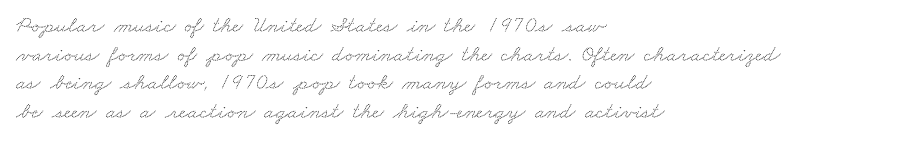
{"underline": "no", "align": "left", "line_spacing": "normal", "line_spacing_ratio": 1.25, "letter_spacing": "normal", "letter_spacing_em": 0.0, "glyph_px": 23}
